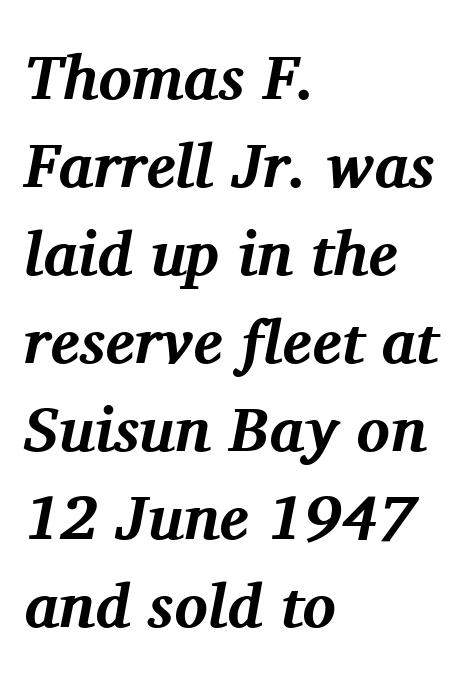
The image shows 62 px bold serif type, italic (leaning right); set left-aligned, normal line spacing (1.42x), normal letter spacing, not underlined; medium stroke contrast and a medium x-height.
